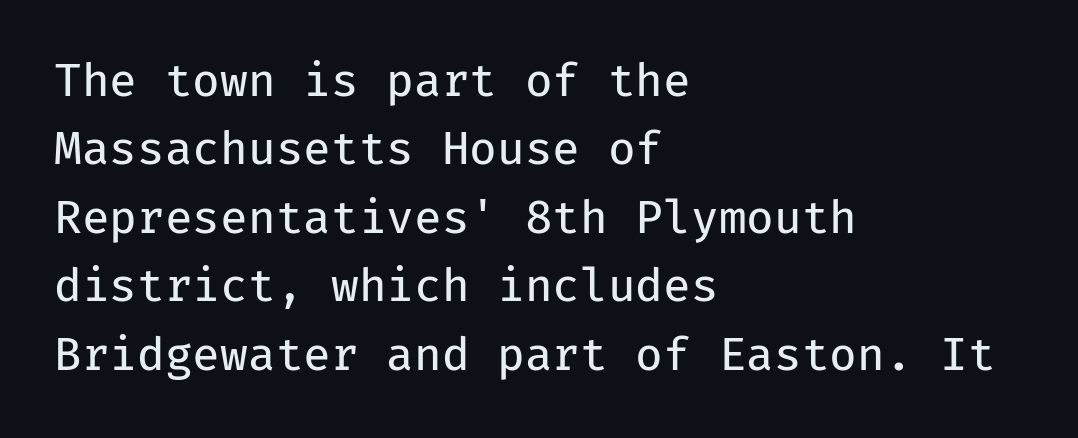
The image shows 45 px regular-weight sans-serif type, upright, monospaced; set left-aligned, normal line spacing (1.52x), normal letter spacing, not underlined; low stroke contrast and a medium x-height.
